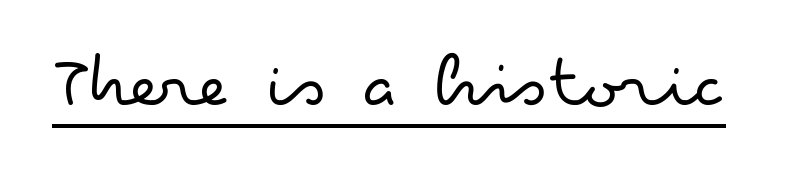
The image shows 79 px light, wide sans-serif type, upright; set normal letter spacing, underlined; low stroke contrast and a small x-height.
